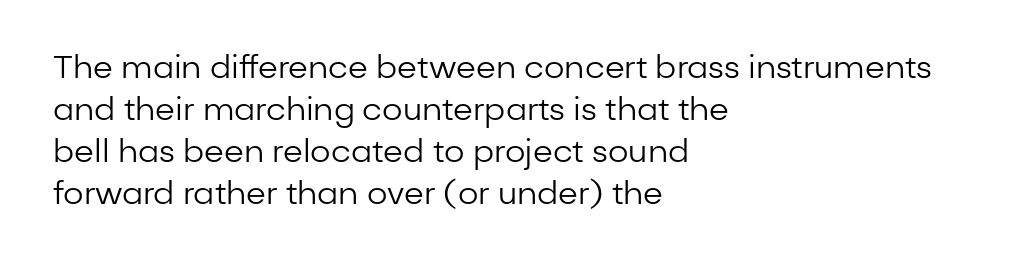
{"serif": "no", "italic": "no", "bold": "no", "weight": "regular", "width": "normal", "stroke_contrast": "low", "x_height": "medium", "monospaced": "no", "underline": "no", "align": "left", "line_spacing": "normal", "line_spacing_ratio": 1.31, "letter_spacing": "normal", "letter_spacing_em": 0.0, "glyph_px": 32}
